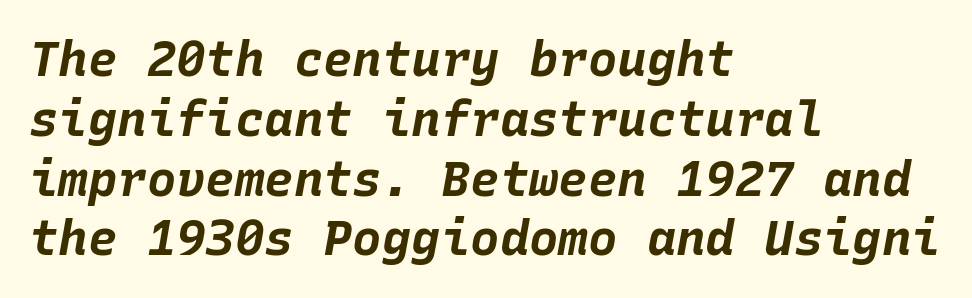
The image shows 49 px bold type, italic (leaning right), monospaced; set left-aligned, line spacing 1.22x, normal letter spacing, not underlined; low stroke contrast and a large x-height.
